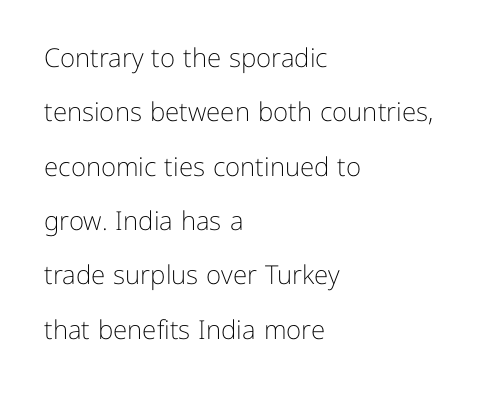
The specimen reads as upright at a glance. Standard letterfit; no display-style spreading of the glyphs. Short and long lines alike share a common starting point at left. Widely set lines give the paragraph a tall, airy silhouette. The area under the type is left untouched.
